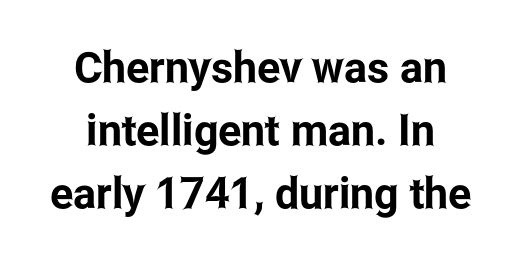
The image shows 43 px condensed sans-serif type, upright; set normal line spacing (1.47x), normal letter spacing, not underlined; low stroke contrast and a medium x-height.
